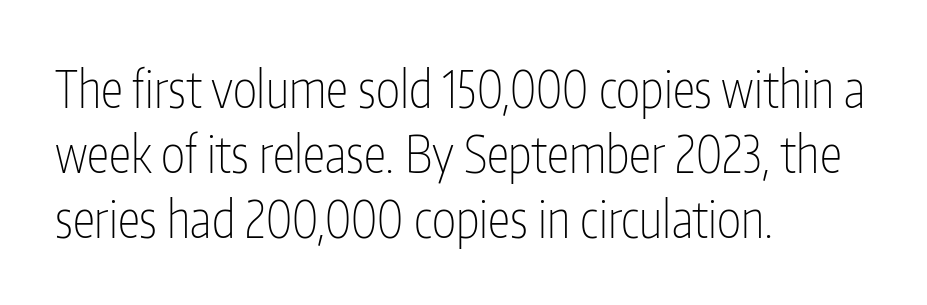
{"serif": "no", "italic": "no", "bold": "no", "weight": "thin", "width": "condensed", "stroke_contrast": "low", "x_height": "medium", "monospaced": "no", "underline": "no", "align": "left", "line_spacing": "normal", "line_spacing_ratio": 1.27, "letter_spacing": "normal", "letter_spacing_em": 0.0, "glyph_px": 51}
